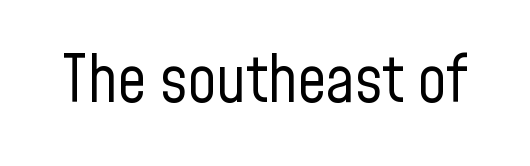
The image shows 64 px regular-weight, condensed sans-serif type, upright; set normal letter spacing, not underlined; low stroke contrast and a medium x-height.
